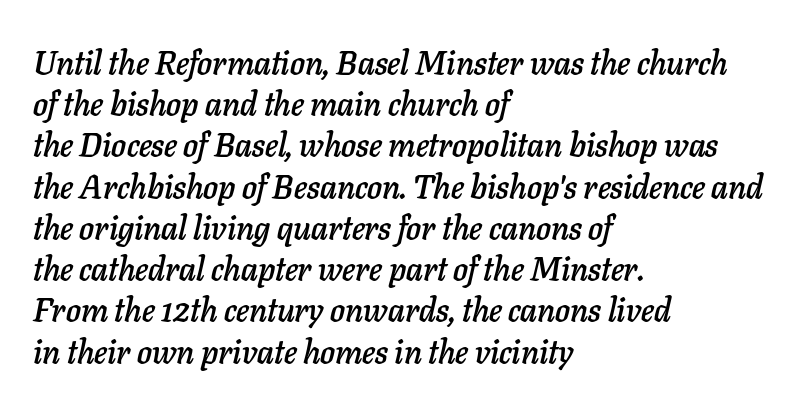
{"italic": "yes", "lean": "right", "slant_degrees": 11, "width": "normal", "stroke_contrast": "low", "x_height": "medium", "monospaced": "no", "underline": "no", "align": "left", "line_spacing": "normal", "line_spacing_ratio": 1.25, "letter_spacing": "normal", "letter_spacing_em": 0.0, "glyph_px": 33}
